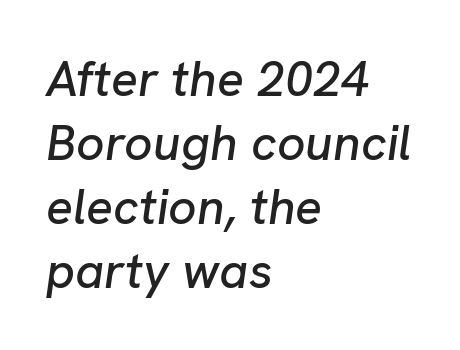
The image shows 50 px text type, italic (leaning right); set left-aligned, normal line spacing (1.28x), normal letter spacing, not underlined; low stroke contrast and a medium x-height.
